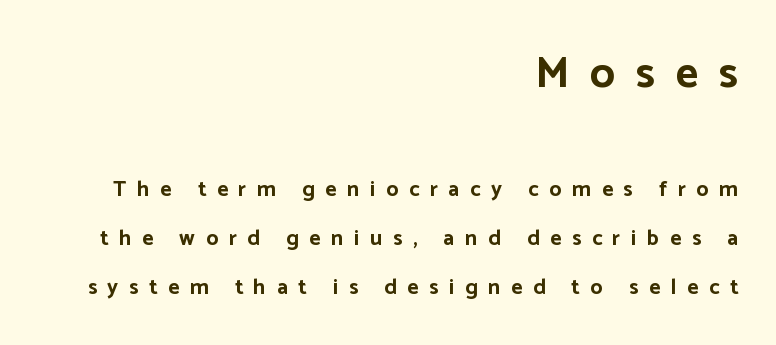
Q: Is the text bold? A: Yes.
Q: Is the text italic (slanted)? A: No, it is upright.
Q: Is the typeface a serif or a sans-serif typeface? A: Sans-serif.
Q: Is the text underlined? A: No.
Q: How is the paragraph aligned? A: Right-aligned.
Q: Is the spacing between letters normal or unusually wide? A: Unusually wide.
Q: Is the spacing between lines tight, normal or loose? A: Loose.
Q: Which block of text is set in a larger size, the first (top) or the second (bottom)? A: The first (top) one.
Q: Width (condensed, normal, or wide)? A: Normal.
Q: Stroke contrast? A: Low.
Q: x-height? A: Medium.
Q: Monospaced? A: No.
